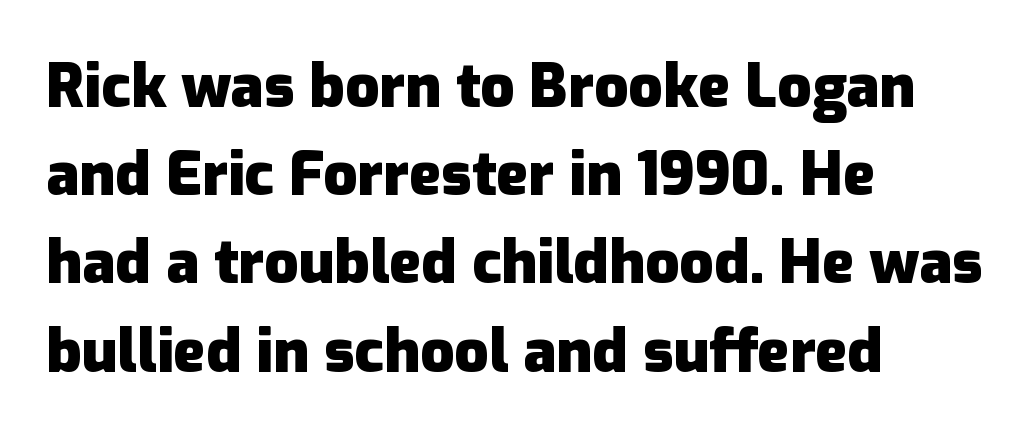
{"serif": "no", "italic": "no", "bold": "yes", "weight": "heavy", "width": "normal", "stroke_contrast": "low", "x_height": "medium", "monospaced": "no", "underline": "no", "align": "left", "line_spacing": "normal", "line_spacing_ratio": 1.47, "letter_spacing": "normal", "letter_spacing_em": 0.0, "glyph_px": 60}
